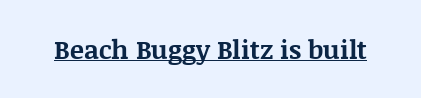
No extra tracking has been applied to these lines. Glance below the letters and you will spot a drawn line. Quick note: not italic, upright. The letters are bold, with thick, heavy strokes.
